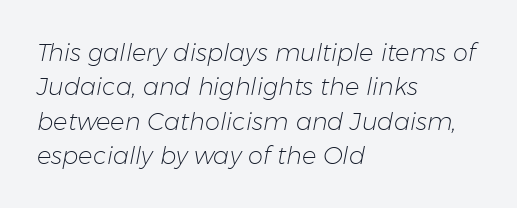
{"italic": "yes", "lean": "right", "slant_degrees": 11, "bold": "no", "underline": "no", "align": "left", "line_spacing": "normal", "line_spacing_ratio": 1.43, "letter_spacing": "normal", "letter_spacing_em": 0.0, "glyph_px": 24}
